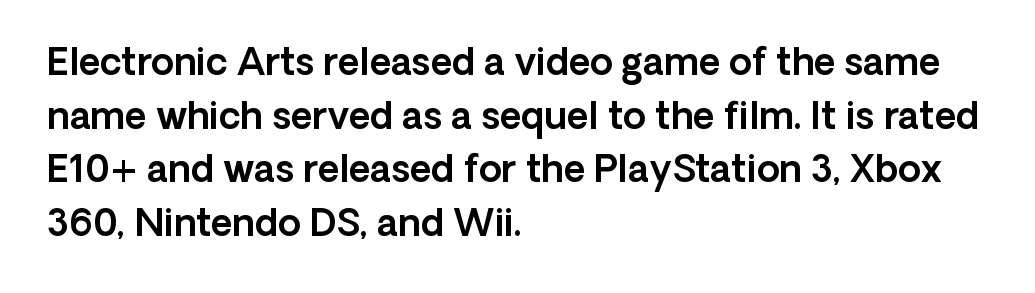
Q: Is the text italic (slanted)? A: No, it is upright.
Q: Is the typeface a serif or a sans-serif typeface? A: Sans-serif.
Q: Is the text underlined? A: No.
Q: How is the paragraph aligned? A: Left-aligned.
Q: Is the spacing between letters normal or unusually wide? A: Normal.
Q: Is the spacing between lines tight, normal or loose? A: Normal.
Q: Width (condensed, normal, or wide)? A: Normal.
Q: x-height? A: Medium.
Q: Monospaced? A: No.
